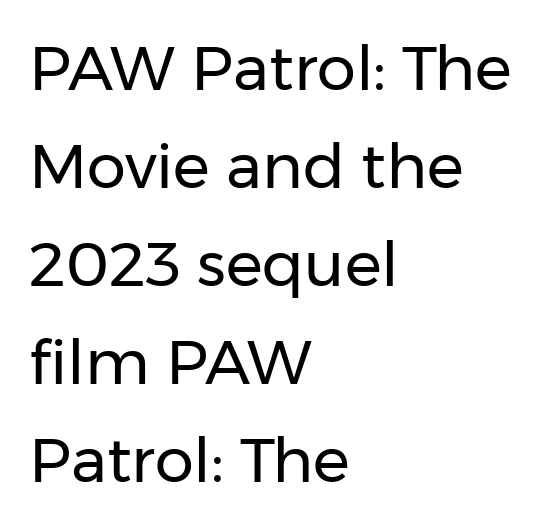
Each stroke keeps to a modest, everyday thickness or less. This is the regular roman posture of the typeface. The letters sit at their default tracking, neither squeezed nor spread. Horizontal alignment here is leftward, the default for most running prose. Looks like regular typesetting: each glyph gets only the width it needs. The designer left line spacing at the default.
